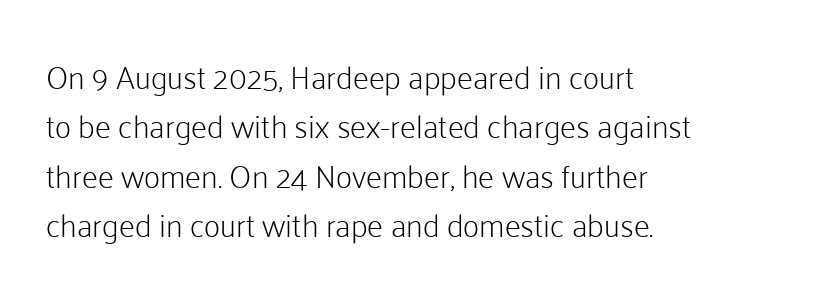
Q: Is the text bold? A: No.
Q: Is the text italic (slanted)? A: No, it is upright.
Q: Is the typeface a serif or a sans-serif typeface? A: Sans-serif.
Q: Is the text underlined? A: No.
Q: How is the paragraph aligned? A: Left-aligned.
Q: Is the spacing between letters normal or unusually wide? A: Normal.
Q: Is the spacing between lines tight, normal or loose? A: Normal.
Q: Width (condensed, normal, or wide)? A: Normal.
Q: Stroke contrast? A: Low.
Q: x-height? A: Medium.
Q: Monospaced? A: No.
